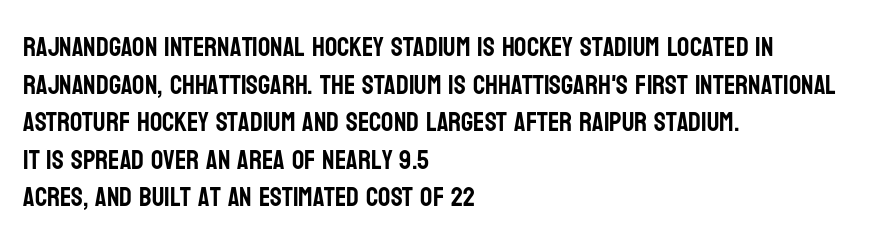
Plain, unruled lines of type. The lines in this sample share a left origin and differ only in where they stop. The specimen reads as upright at a glance. Letter spacing: default. If you measured baseline to baseline, you'd find a middling distance.
